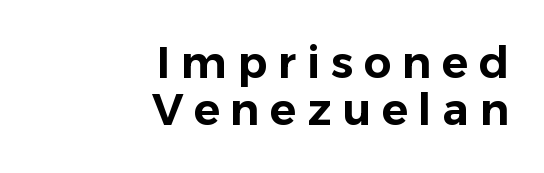
Layout note: lines flush right. Plain, unruled lines of type. Letter spacing: wide. What kind of face is this? One without serifs — a sans.
